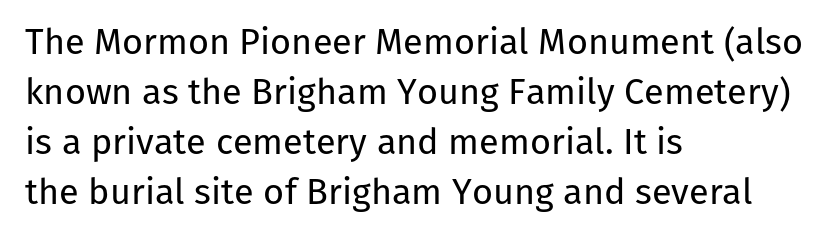
Q: Is the text bold? A: No.
Q: Is the text italic (slanted)? A: No, it is upright.
Q: Is the typeface a serif or a sans-serif typeface? A: Sans-serif.
Q: Is the text underlined? A: No.
Q: How is the paragraph aligned? A: Left-aligned.
Q: Is the spacing between letters normal or unusually wide? A: Normal.
Q: Is the spacing between lines tight, normal or loose? A: Normal.
Q: Width (condensed, normal, or wide)? A: Normal.
Q: Stroke contrast? A: Low.
Q: x-height? A: Medium.
Q: Monospaced? A: No.
